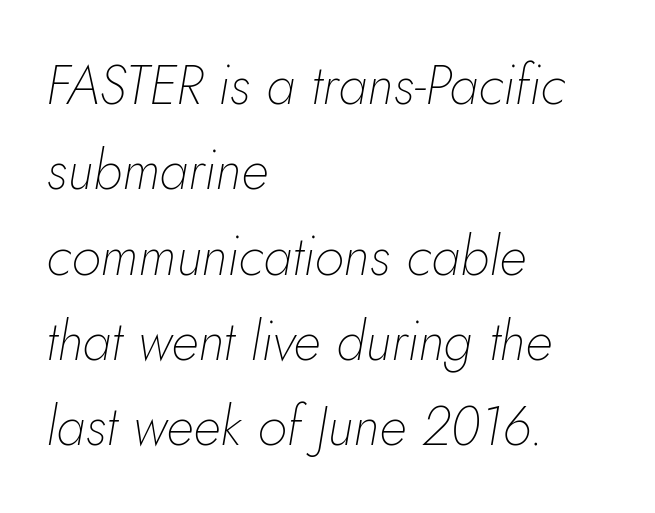
The image shows 54 px thin type, italic (leaning right); set left-aligned, normal line spacing (1.58x), normal letter spacing, not underlined; low stroke contrast and a small x-height.
